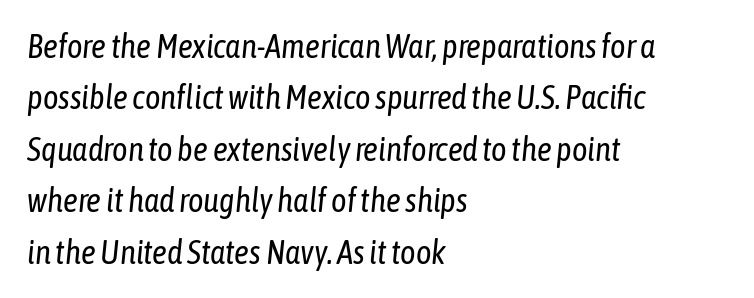
Q: Is the text bold? A: No.
Q: Is the text italic (slanted)? A: Yes, it leans right by about 6 degrees.
Q: Is the text underlined? A: No.
Q: How is the paragraph aligned? A: Left-aligned.
Q: Is the spacing between letters normal or unusually wide? A: Normal.
Q: Is the spacing between lines tight, normal or loose? A: Normal.
Q: Width (condensed, normal, or wide)? A: Condensed.
Q: Stroke contrast? A: Low.
Q: x-height? A: Medium.
Q: Monospaced? A: No.
